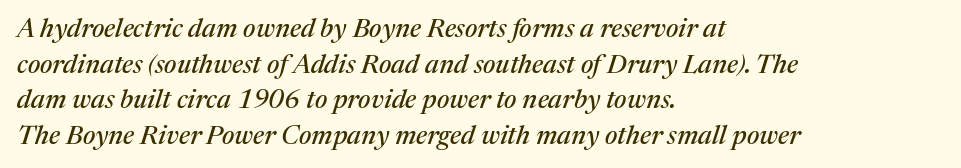
Observe the lean: these are italic letterforms. In terms of letterspacing, this is plain default setting. Underline: absent. A student would call this left alignment; a typographer would say flush left, rag right.
